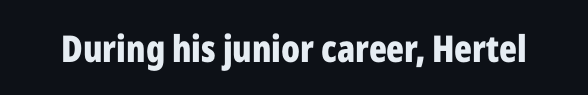
{"serif": "no", "italic": "no", "bold": "yes", "weight": "bold", "width": "condensed", "stroke_contrast": "low", "x_height": "medium", "monospaced": "no", "underline": "no", "letter_spacing": "normal", "letter_spacing_em": 0.0, "glyph_px": 37}
